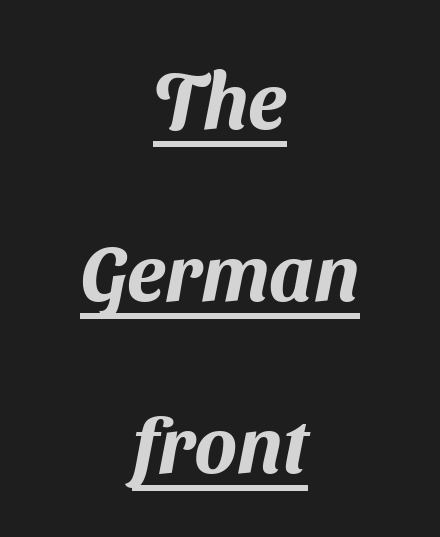
Q: Is the typeface a serif or a sans-serif typeface? A: Sans-serif.
Q: Is the text underlined? A: Yes.
Q: How is the paragraph aligned? A: Centered.
Q: Is the spacing between letters normal or unusually wide? A: Normal.
Q: Is the spacing between lines tight, normal or loose? A: Loose.
Q: Width (condensed, normal, or wide)? A: Normal.
Q: Stroke contrast? A: Medium.
Q: x-height? A: Medium.
Q: Monospaced? A: No.
